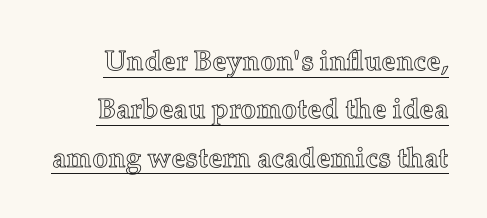
The image shows 28 px text type, upright; set line spacing 1.73x, normal letter spacing, underlined; a medium x-height.
